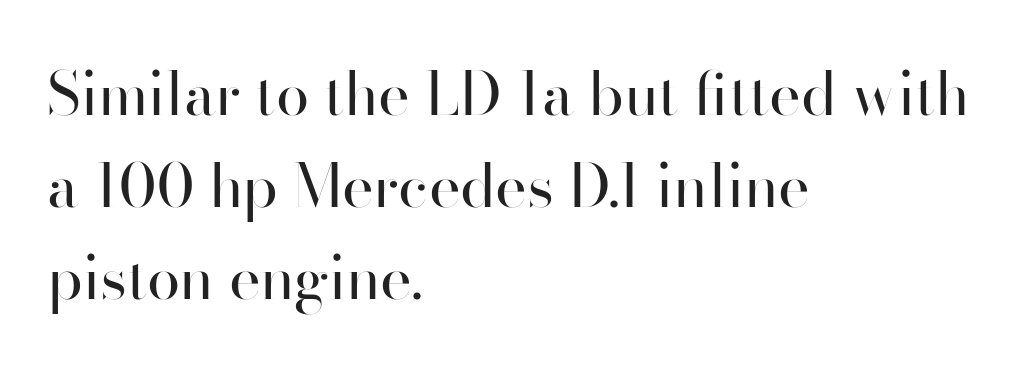
Typographically, this falls in the sans-serif category. Alignment: flush left. Short note: letters normally spaced. Underlining? Definitely not there. The face used here is proportionally spaced, like ordinary book or web type.
